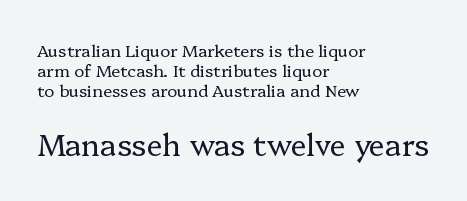
{"serif": "yes", "italic": "no", "bold": "no", "weight": "regular", "width": "normal", "stroke_contrast": "low", "x_height": "medium", "monospaced": "no", "underline": "no", "align": "left", "line_spacing_ratio": 1.19, "letter_spacing": "normal", "letter_spacing_em": 0.0, "larger_block": "second", "size_ratio": 1.76, "glyph_px": 30}
